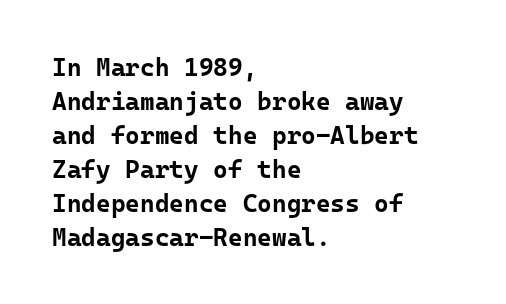
The image shows 25 px bold type, upright; set left-aligned, normal line spacing (1.36x), normal letter spacing, not underlined.
